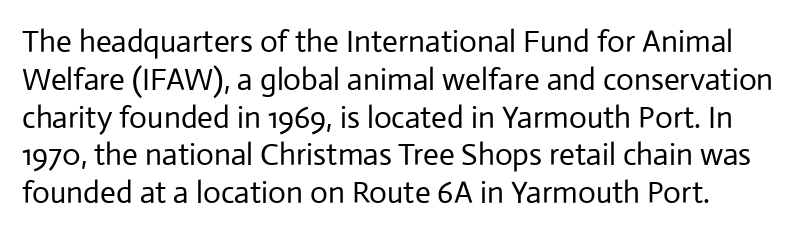
The image shows 31 px regular-weight sans-serif type, upright; set line spacing 1.22x, normal letter spacing, not underlined; low stroke contrast and a medium x-height.
